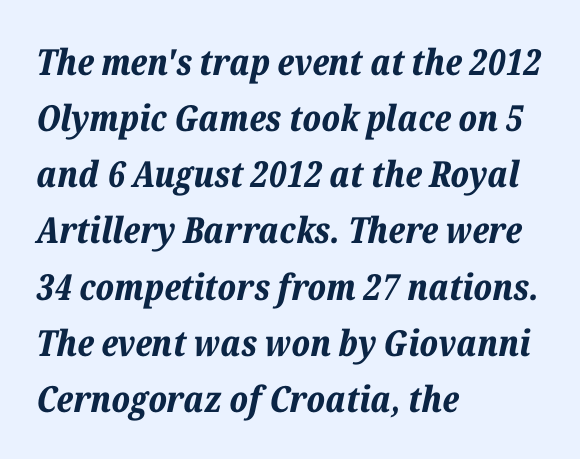
Q: Is the text bold? A: Yes.
Q: Is the text italic (slanted)? A: Yes, it leans right by about 12 degrees.
Q: Is the text underlined? A: No.
Q: How is the paragraph aligned? A: Left-aligned.
Q: Is the spacing between letters normal or unusually wide? A: Normal.
Q: Is the spacing between lines tight, normal or loose? A: Normal.
Q: Width (condensed, normal, or wide)? A: Normal.
Q: Stroke contrast? A: Low.
Q: x-height? A: Medium.
Q: Monospaced? A: No.
